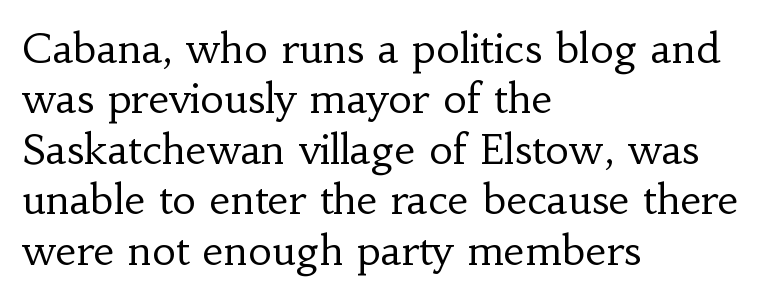
A typesetter would label this face a serif. Left-aligned paragraph, ragged on the right. No extra tracking has been applied to these lines. The letterforms sit at book weight or below.
